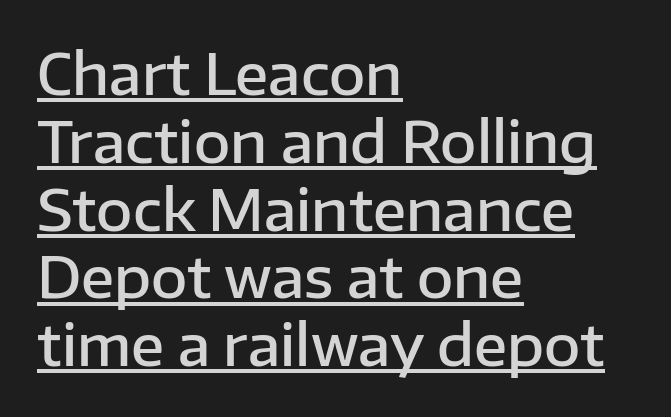
Horizontally, the lines are justified to the leading edge only. The font family rendered here belongs to the sans-serif group. A roman cut, with each character standing at attention. Spacing verdict: proportional, widths tailored to each character. Stroke thickness is moderately raised; the sample reads as semibold. The line texture is even and compact thanks to regular tracking.
